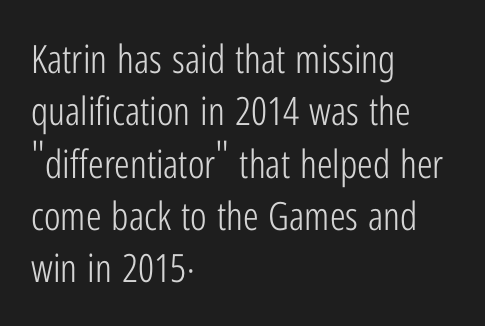
This is not heavy type; no bold has been used. Nobody drew a line under any word here. Typographically, this falls in the sans-serif category. This is the regular roman posture of the typeface.
